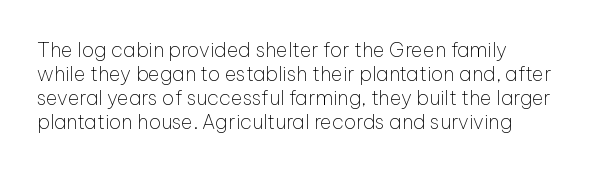
Q: Is the text bold? A: No.
Q: Is the text italic (slanted)? A: No, it is upright.
Q: Is the text underlined? A: No.
Q: Is the spacing between letters normal or unusually wide? A: Normal.
